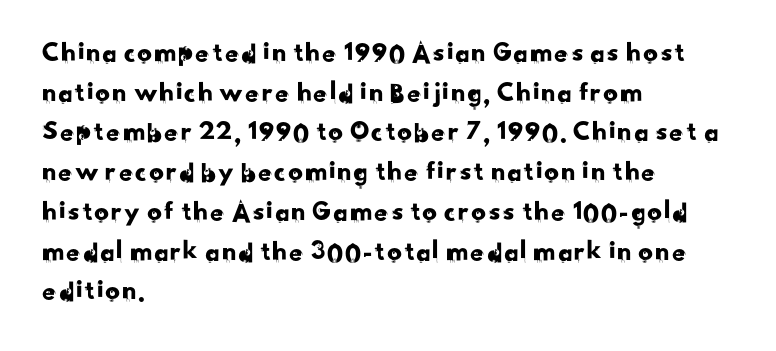
{"serif": "no", "width": "normal", "stroke_contrast": "low", "x_height": "small", "monospaced": "no", "underline": "no", "align": "left", "line_spacing": "normal", "line_spacing_ratio": 1.37, "letter_spacing": "normal", "letter_spacing_em": 0.0, "glyph_px": 29}
